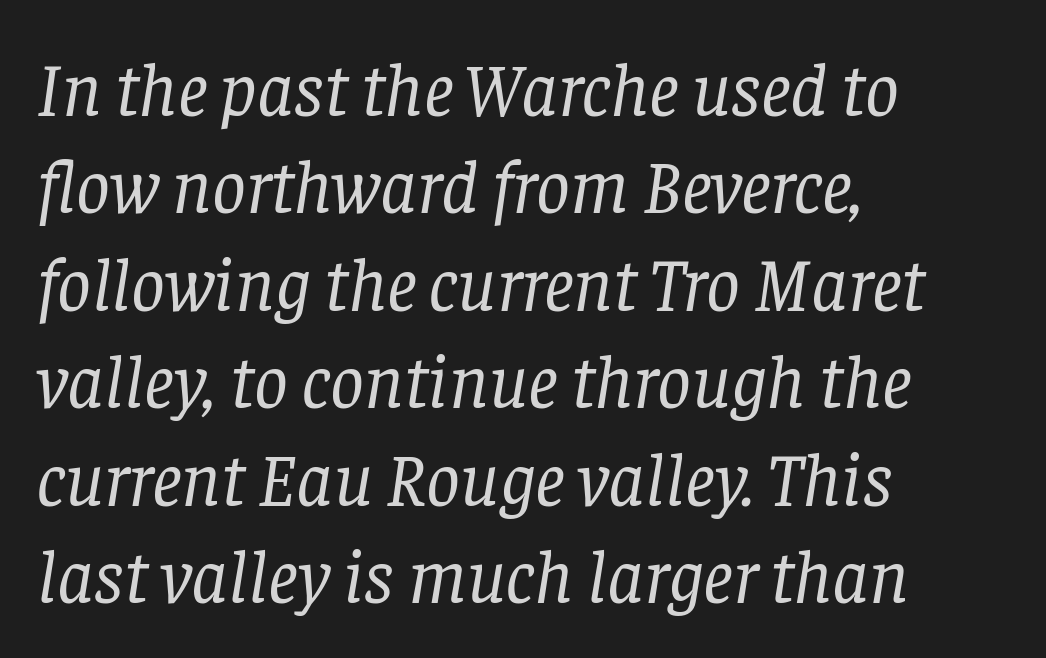
Q: Is the text bold? A: No.
Q: Is the text italic (slanted)? A: Yes, it leans right by about 8 degrees.
Q: Is the typeface a serif or a sans-serif typeface? A: Serif.
Q: Is the text underlined? A: No.
Q: How is the paragraph aligned? A: Left-aligned.
Q: Is the spacing between letters normal or unusually wide? A: Normal.
Q: Is the spacing between lines tight, normal or loose? A: Normal.
Q: Width (condensed, normal, or wide)? A: Normal.
Q: Stroke contrast? A: Low.
Q: x-height? A: Large.
Q: Monospaced? A: No.
